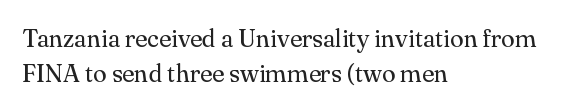
{"italic": "no", "bold": "no", "underline": "no", "align": "left", "line_spacing": "normal", "line_spacing_ratio": 1.4, "letter_spacing": "normal", "letter_spacing_em": 0.0, "glyph_px": 25}
